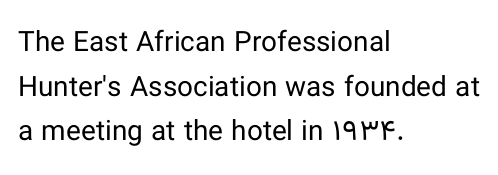
The image shows 28 px regular-weight sans-serif type, upright; set left-aligned, normal line spacing (1.59x), normal letter spacing, not underlined; low stroke contrast and a medium x-height.
